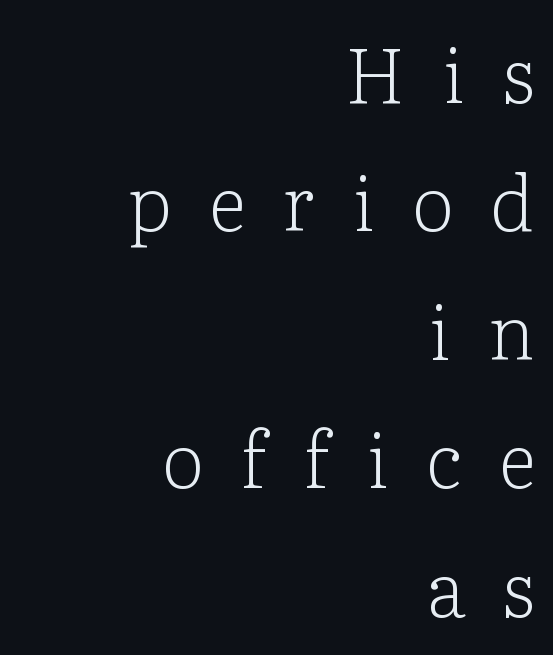
{"serif": "yes", "italic": "no", "bold": "no", "weight": "light", "width": "normal", "stroke_contrast": "low", "x_height": "medium", "monospaced": "no", "underline": "no", "align": "right", "line_spacing": "normal", "line_spacing_ratio": 1.69, "letter_spacing": "wide", "letter_spacing_em": 0.49, "glyph_px": 76}
